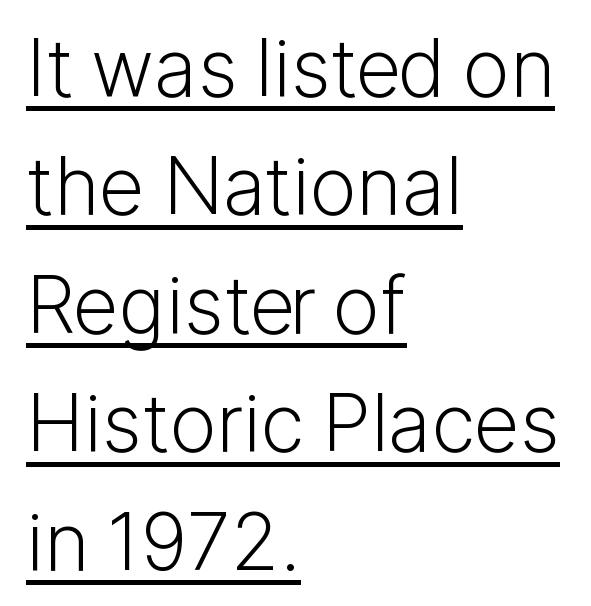
Q: Is the text bold? A: No.
Q: Is the text italic (slanted)? A: No, it is upright.
Q: Is the typeface a serif or a sans-serif typeface? A: Sans-serif.
Q: Is the text underlined? A: Yes.
Q: How is the paragraph aligned? A: Left-aligned.
Q: Is the spacing between letters normal or unusually wide? A: Normal.
Q: Is the spacing between lines tight, normal or loose? A: Normal.
Q: Width (condensed, normal, or wide)? A: Normal.
Q: Stroke contrast? A: Low.
Q: x-height? A: Medium.
Q: Monospaced? A: No.
